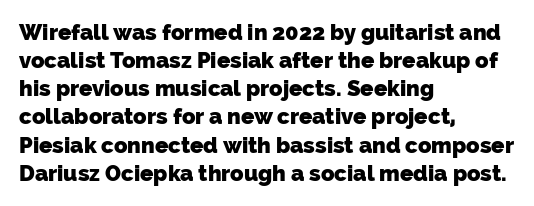
This rendering uses left alignment, leaving the right contour irregular. The gaps between neighbouring characters are ordinary and unremarkable. The leading is moderate, giving the passage an even texture. Compared with an ordinary text face, these strokes are far heavier — a full bold. This rendering features lettering with no underline.
